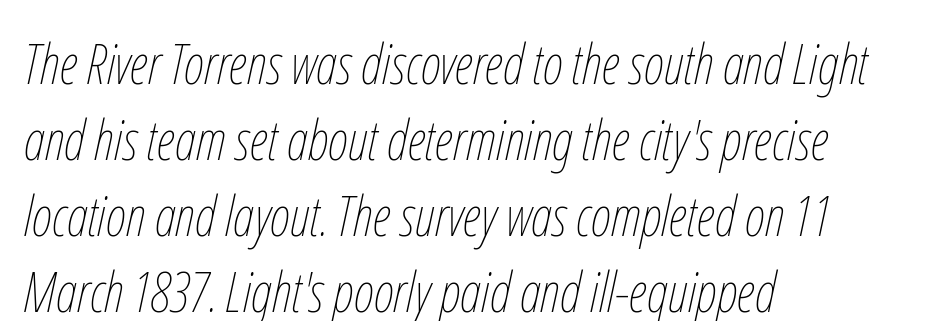
Q: Is the text bold? A: No.
Q: Is the text italic (slanted)? A: Yes, it leans right by about 12 degrees.
Q: Is the text underlined? A: No.
Q: How is the paragraph aligned? A: Left-aligned.
Q: Is the spacing between letters normal or unusually wide? A: Normal.
Q: Is the spacing between lines tight, normal or loose? A: Normal.
Q: Width (condensed, normal, or wide)? A: Condensed.
Q: Stroke contrast? A: Low.
Q: x-height? A: Medium.
Q: Monospaced? A: No.
